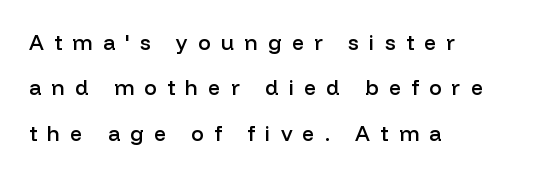
This rendering uses left alignment, leaving the right contour irregular. I'd describe the lettering as semibold — firm but not a full bold. Do the letters lean? They stand straight. Loose tracking; the words dissolve into strings of separated letters. The glyphs are unaccompanied by any horizontal stroke below them.
